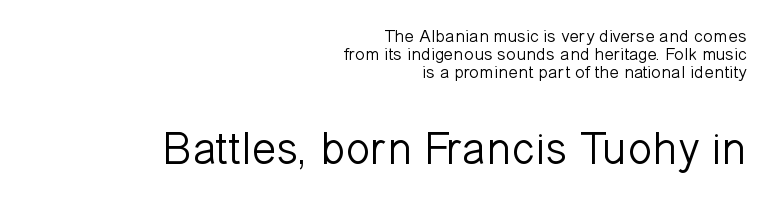
A clean baseline with only descenders dipping below it. Compared with a flush-left layout, this one pins lines to the opposite, right side. The lower block of text is set noticeably larger than the block above it. Inter-character spacing is left at the font's built-in metrics. In terms of leading, this rendering errs on the cramped side. These lines are rendered in a variable-pitch font.
